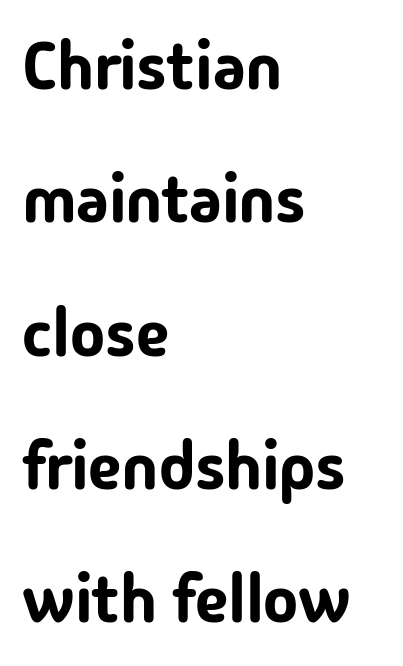
Q: Is the text italic (slanted)? A: No, it is upright.
Q: Is the typeface a serif or a sans-serif typeface? A: Sans-serif.
Q: Is the text underlined? A: No.
Q: How is the paragraph aligned? A: Left-aligned.
Q: Is the spacing between letters normal or unusually wide? A: Normal.
Q: Is the spacing between lines tight, normal or loose? A: Loose.
Q: Width (condensed, normal, or wide)? A: Normal.
Q: Stroke contrast? A: Low.
Q: x-height? A: Medium.
Q: Monospaced? A: No.
